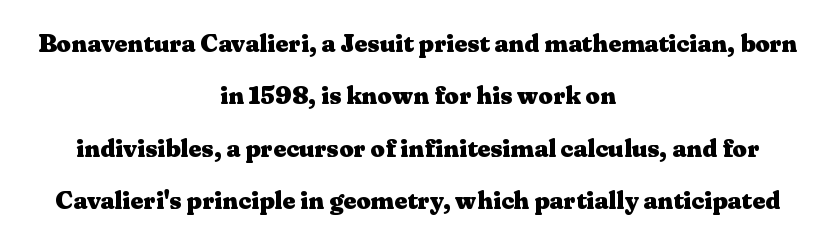
Q: Is the text bold? A: Yes.
Q: Is the text italic (slanted)? A: No, it is upright.
Q: Is the text underlined? A: No.
Q: How is the paragraph aligned? A: Centered.
Q: Is the spacing between letters normal or unusually wide? A: Normal.
Q: Is the spacing between lines tight, normal or loose? A: Loose.
